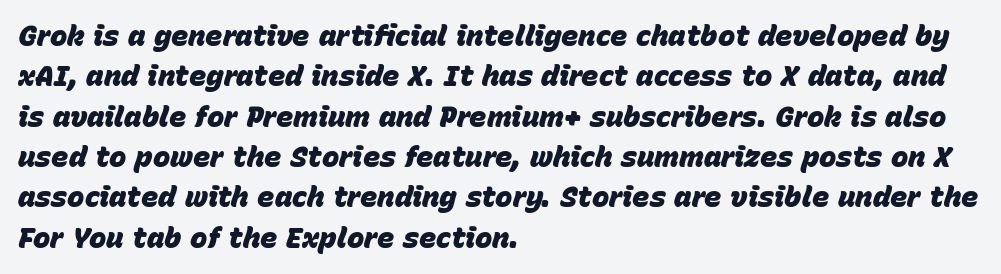
Each new line begins a customary step beneath the previous one. Underlining? Definitely not there. Summary of weight: heavy, a full bold. Is the type slanted? Yes — the strokes lean at a clear angle.
